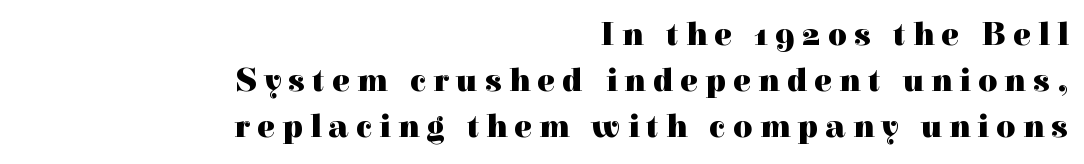
The lettering holds an erect, upright posture throughout. Between one letter and the next there's a generous, obvious gap. In CSS terms this would be text-align: right. The space beneath each line is pristine and unruled. Proportional: the letters do not fall into vertical columns. Pretty heavy lettering here — definitely bold.
